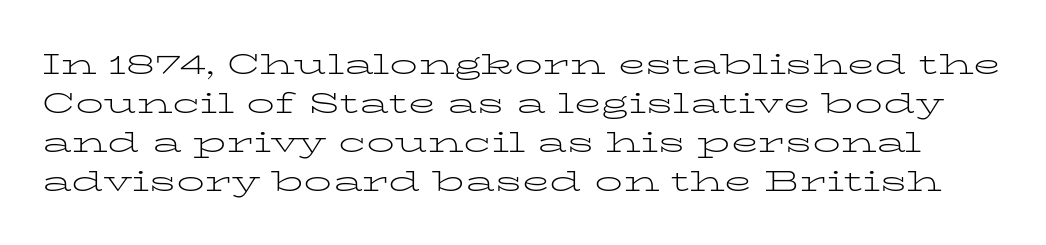
The image shows 28 px light, wide serif type, upright; set normal line spacing (1.39x), normal letter spacing, not underlined; low stroke contrast and a medium x-height.
